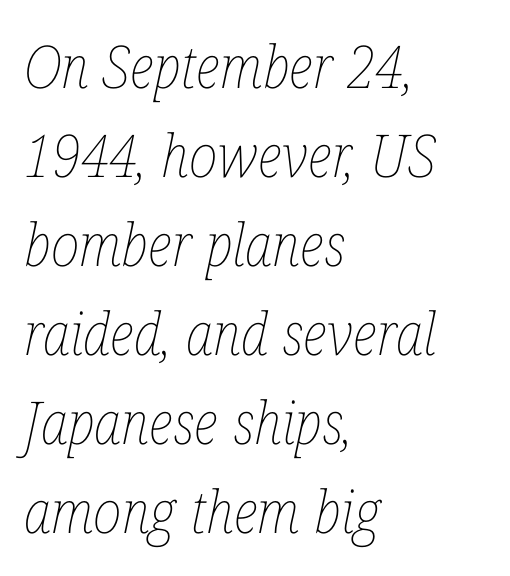
Descenders hang freely into open space. The lettering tilts uniformly, giving the passage an italic look. Reading down the column, the eye jumps a familiar distance to each next line. Do the characters align in a grid? No, the font is proportional. The typeface has the unassuming heft of standard copy or less. Letter spacing: default.
